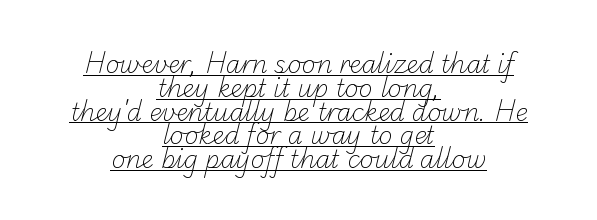
The image shows 24 px text type; set centered, tight line spacing (0.99x), normal letter spacing, underlined.
